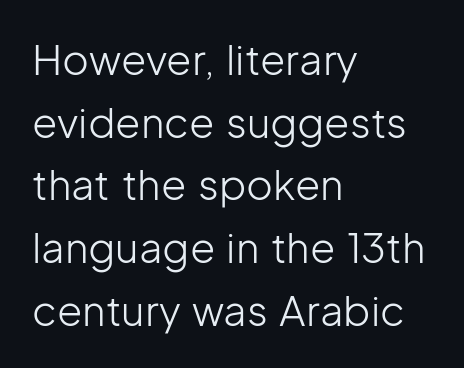
{"serif": "no", "italic": "no", "bold": "no", "weight": "light", "width": "normal", "stroke_contrast": "low", "x_height": "medium", "monospaced": "no", "underline": "no", "align": "left", "line_spacing": "normal", "line_spacing_ratio": 1.53, "letter_spacing": "normal", "letter_spacing_em": 0.0, "glyph_px": 41}
